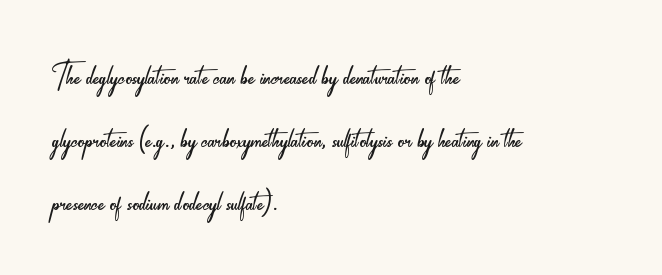
The image shows 44 px light, condensed sans-serif type; set left-aligned, normal line spacing (1.43x), normal letter spacing, not underlined; low stroke contrast and a small x-height.
